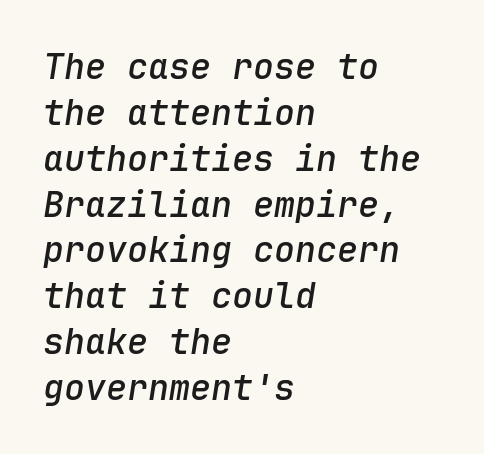
The designer left line spacing at the default. Caption: standard tracking, unaltered. Every character sits at an angle, as italics do. On the weight axis this lands at semibold, roughly 600. A classic flush-left, rag-right setting is used for this passage.
